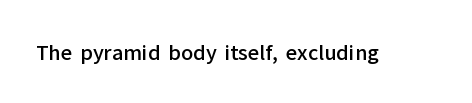
{"italic": "no", "bold": "semi", "underline": "no", "letter_spacing": "normal", "letter_spacing_em": 0.0, "glyph_px": 20}
